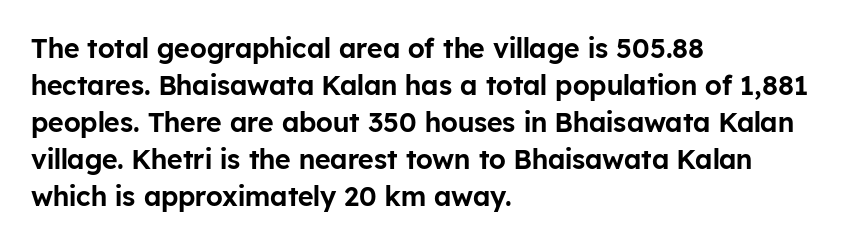
Q: Is the text italic (slanted)? A: No, it is upright.
Q: Is the text underlined? A: No.
Q: How is the paragraph aligned? A: Left-aligned.
Q: Is the spacing between letters normal or unusually wide? A: Normal.
Q: Is the spacing between lines tight, normal or loose? A: Normal.
